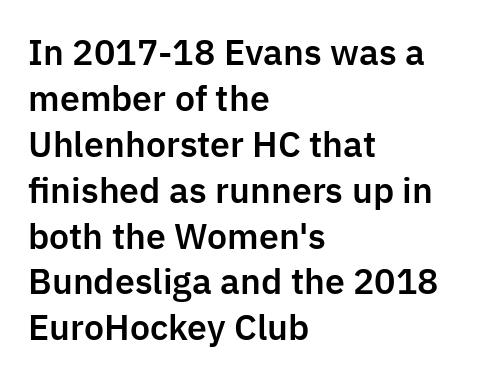
Q: Is the text italic (slanted)? A: No, it is upright.
Q: Is the typeface a serif or a sans-serif typeface? A: Sans-serif.
Q: Is the text underlined? A: No.
Q: How is the paragraph aligned? A: Left-aligned.
Q: Is the spacing between letters normal or unusually wide? A: Normal.
Q: Is the spacing between lines tight, normal or loose? A: Normal.
Q: Width (condensed, normal, or wide)? A: Normal.
Q: Stroke contrast? A: Low.
Q: x-height? A: Medium.
Q: Monospaced? A: No.
